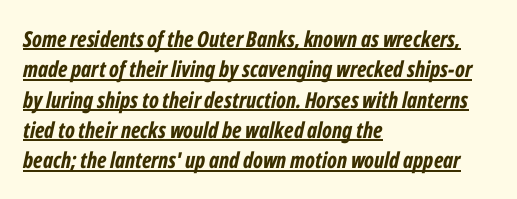
{"italic": "yes", "lean": "right", "slant_degrees": 12, "bold": "yes", "underline": "yes", "align": "left", "line_spacing": "normal", "line_spacing_ratio": 1.38, "letter_spacing": "normal", "letter_spacing_em": 0.0, "glyph_px": 22}
